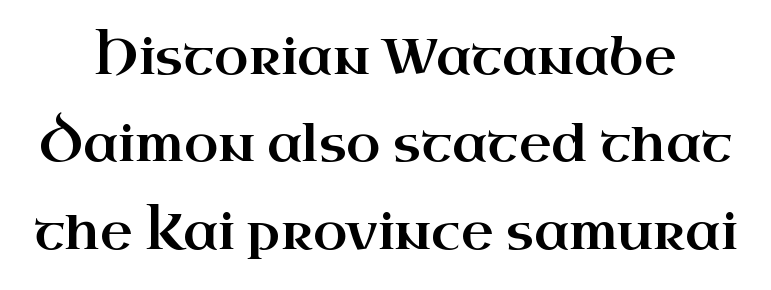
The image shows 50 px wide serif type, upright; set line spacing 1.75x, normal letter spacing, not underlined; high stroke contrast and a small x-height.
